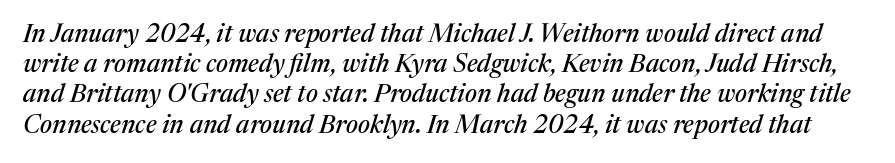
Q: Is the text italic (slanted)? A: Yes, it leans right by about 17 degrees.
Q: Is the text underlined? A: No.
Q: Is the spacing between letters normal or unusually wide? A: Normal.
